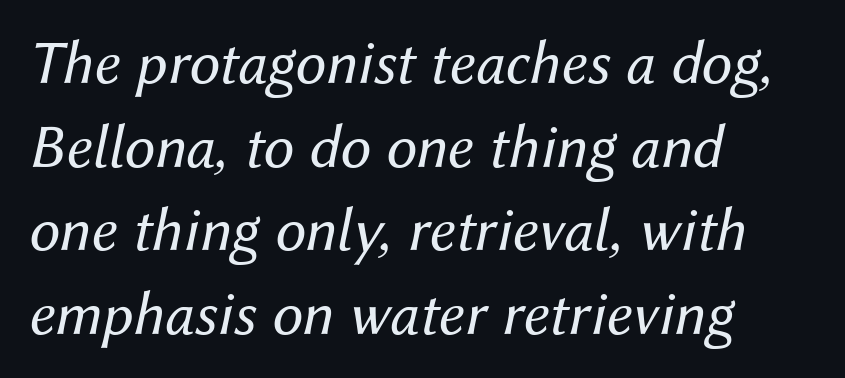
{"italic": "yes", "lean": "right", "slant_degrees": 12, "bold": "no", "weight": "regular", "width": "normal", "stroke_contrast": "medium", "x_height": "medium", "monospaced": "no", "underline": "no", "align": "left", "line_spacing": "normal", "line_spacing_ratio": 1.35, "letter_spacing": "normal", "letter_spacing_em": 0.0, "glyph_px": 62}
